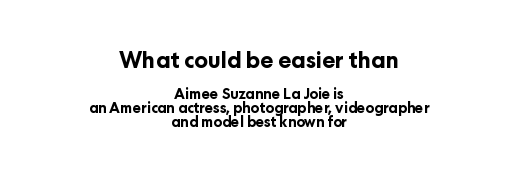
Q: Is the text bold? A: Yes.
Q: Is the text italic (slanted)? A: No, it is upright.
Q: Is the text underlined? A: No.
Q: How is the paragraph aligned? A: Centered.
Q: Is the spacing between letters normal or unusually wide? A: Normal.
Q: Is the spacing between lines tight, normal or loose? A: Tight.
Q: Which block of text is set in a larger size, the first (top) or the second (bottom)? A: The first (top) one.
